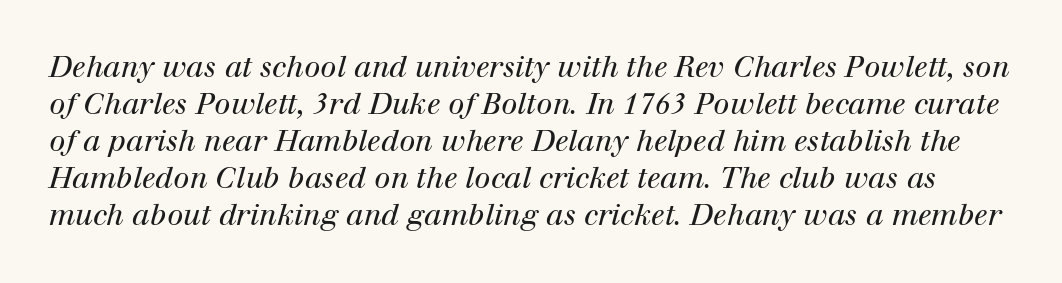
Q: Is the text bold? A: No.
Q: Is the text italic (slanted)? A: Yes, it leans right by about 12 degrees.
Q: Is the typeface a serif or a sans-serif typeface? A: Serif.
Q: Is the text underlined? A: No.
Q: Is the spacing between letters normal or unusually wide? A: Normal.
Q: Is the spacing between lines tight, normal or loose? A: Normal.
Q: Width (condensed, normal, or wide)? A: Normal.
Q: Stroke contrast? A: High.
Q: x-height? A: Medium.
Q: Monospaced? A: No.
